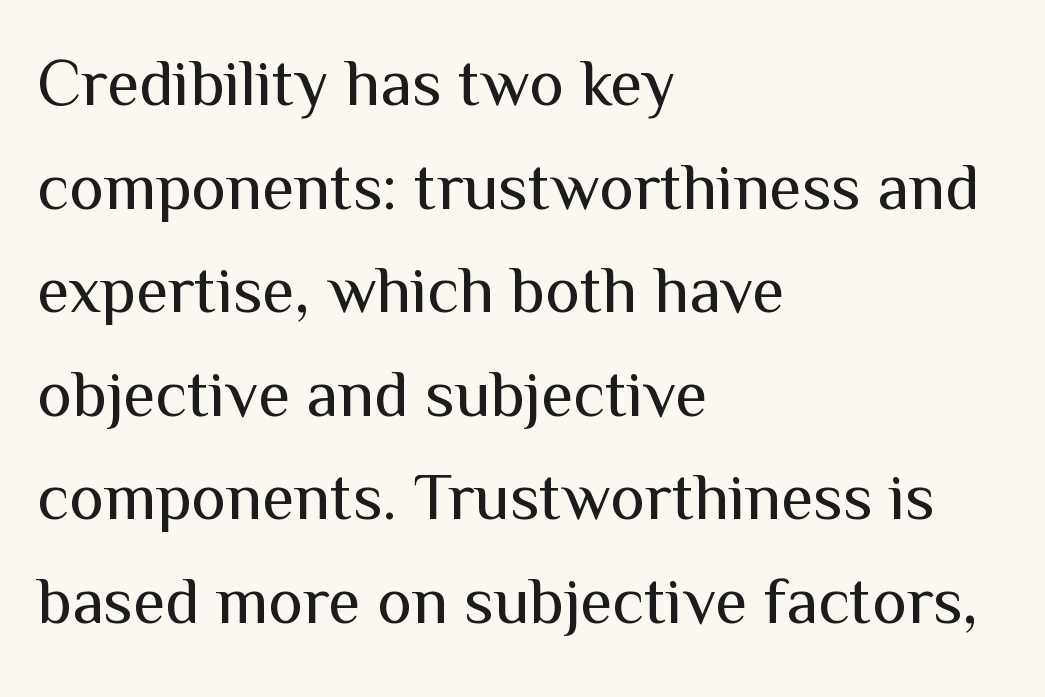
Q: Is the text bold? A: No.
Q: Is the text italic (slanted)? A: No, it is upright.
Q: Is the typeface a serif or a sans-serif typeface? A: Sans-serif.
Q: Is the text underlined? A: No.
Q: How is the paragraph aligned? A: Left-aligned.
Q: Is the spacing between letters normal or unusually wide? A: Normal.
Q: Is the spacing between lines tight, normal or loose? A: Normal.
Q: Width (condensed, normal, or wide)? A: Normal.
Q: Stroke contrast? A: Medium.
Q: x-height? A: Medium.
Q: Monospaced? A: No.
